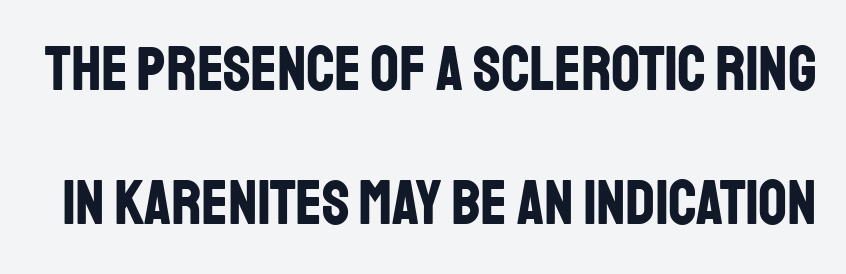
Nobody drew a line under any word here. Horizontal bands of white between lines are thick stripes. Pretty heavy lettering here — definitely bold. Check where the strokes stop: nothing finishes them off — pure sans. These lines keep a tight, regular rhythm from letter to letter. Designer's note — italics off, roman on.
